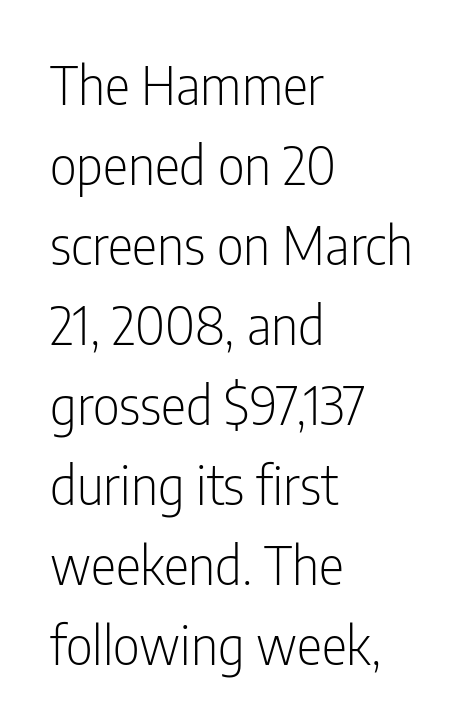
You can tell from the bare stems that sans-serif type was used. The face used here is rendered with its standard letterfit. Quick note: interline space is typical. Vertical strokes here are truly vertical. The glyphs are unaccompanied by any horizontal stroke below them. Stroke thickness stays within the range of a standard reading face or lighter.
